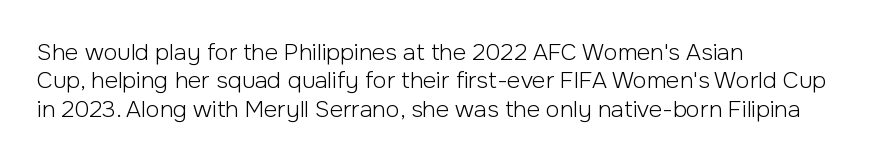
Nobody touched the tracking dial on this one. Visually the block forms a straight wall on the left and a jagged coastline on the right. Posture: upright roman. Beneath every word, the page is bare.
